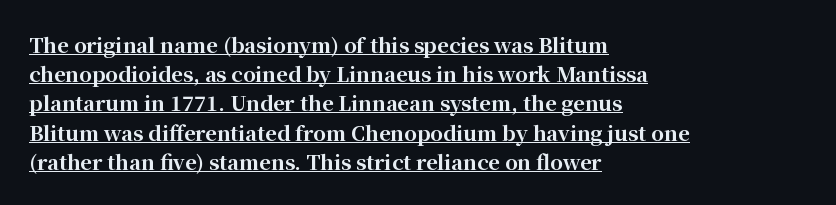
Q: Is the text bold? A: Yes.
Q: Is the text italic (slanted)? A: No, it is upright.
Q: Is the text underlined? A: Yes.
Q: How is the paragraph aligned? A: Left-aligned.
Q: Is the spacing between letters normal or unusually wide? A: Normal.
Q: Is the spacing between lines tight, normal or loose? A: Normal.
